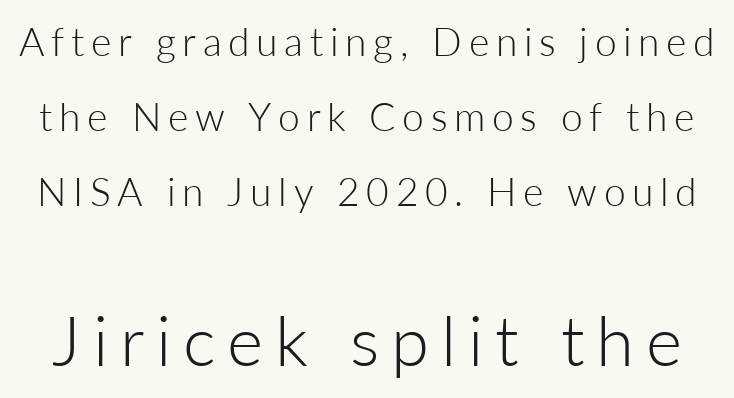
Summary of weight: not heavy and not bold. These lines were composed using upright roman letters. Words float on clear page, feet unadorned. The rendering uses natural spacing where letterforms have individual widths. Compare the two chunks: the lower has the greater cap height. Unlike a traditional serif, this face leaves its strokes unadorned.
